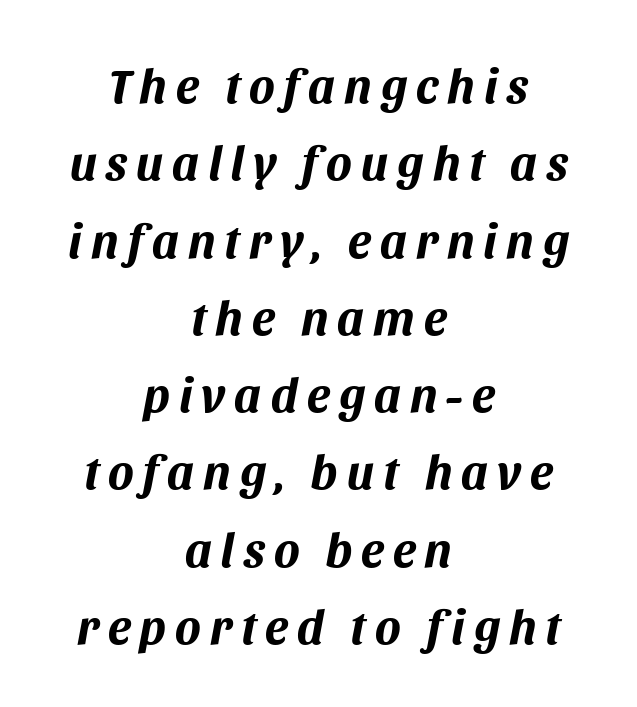
Q: Is the text bold? A: Yes.
Q: Is the text italic (slanted)? A: Yes, it leans right by about 11 degrees.
Q: Is the text underlined? A: No.
Q: How is the paragraph aligned? A: Centered.
Q: Is the spacing between lines tight, normal or loose? A: Normal.
Q: Width (condensed, normal, or wide)? A: Normal.
Q: Stroke contrast? A: Medium.
Q: x-height? A: Large.
Q: Monospaced? A: No.
